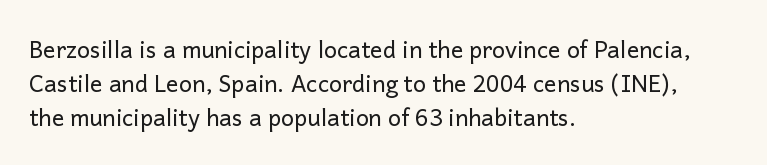
The type sits square on the baseline with zero lean. Stem width sits at or under what a default text font uses. Horizontally, the lines are justified to the leading edge only. This sample keeps an unexceptional amount of space between lines. The space beneath each line is pristine and unruled. There is no visible air inserted between adjacent glyphs.
